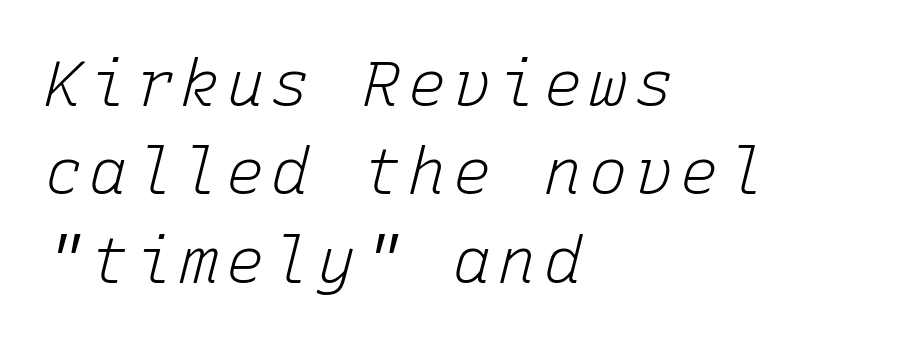
The image shows 64 px light type, italic (leaning right), monospaced; set left-aligned, normal line spacing (1.38x), not underlined; low stroke contrast and a medium x-height.
